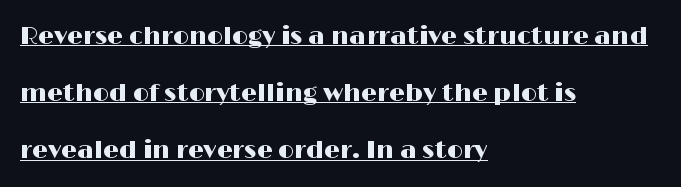
Q: Is the text italic (slanted)? A: No, it is upright.
Q: Is the text underlined? A: Yes.
Q: How is the paragraph aligned? A: Left-aligned.
Q: Is the spacing between letters normal or unusually wide? A: Normal.
Q: Is the spacing between lines tight, normal or loose? A: Loose.
